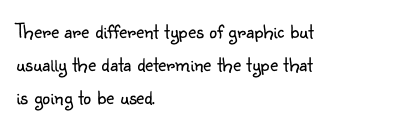
The image shows 22 px text type, upright; set left-aligned, normal line spacing (1.51x), normal letter spacing, not underlined.
